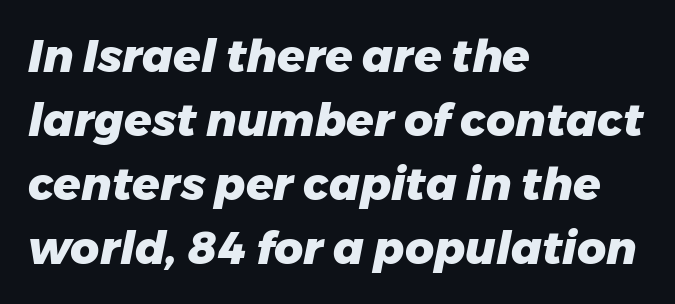
Think of a printed novel: that variable character pitch is what you see here. Thick stems and heavy bowls — unmistakably bold. One-word summary of the alignment: left. Leading matches the norm, producing a regular column.
